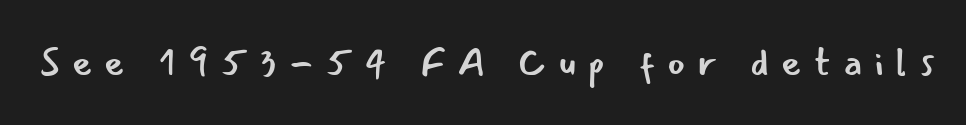
{"serif": "no", "italic": "no", "bold": "no", "weight": "regular", "width": "normal", "stroke_contrast": "low", "x_height": "small", "monospaced": "no", "underline": "no", "letter_spacing": "wide", "letter_spacing_em": 0.3, "glyph_px": 39}
